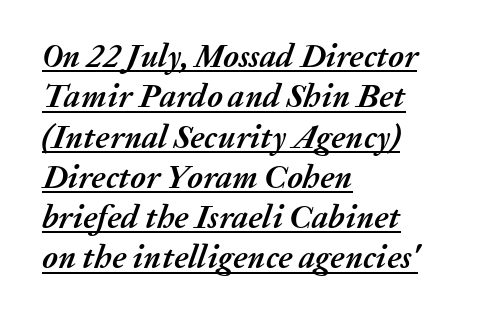
The string is rendered with underlining switched on. The compositor pushed each line to the left boundary. Bold? Absolutely — the strokes are thick and heavy. The whole block is typeset with a tilt. How are the letters spaced? Ordinarily, with no added tracking. Looks like regular typesetting: each glyph gets only the width it needs.
